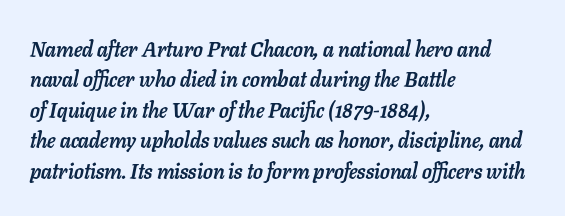
Q: Is the text bold? A: Yes.
Q: Is the text italic (slanted)? A: Yes, it leans right by about 11 degrees.
Q: Is the text underlined? A: No.
Q: How is the paragraph aligned? A: Left-aligned.
Q: Is the spacing between letters normal or unusually wide? A: Normal.
Q: Is the spacing between lines tight, normal or loose? A: Normal.
